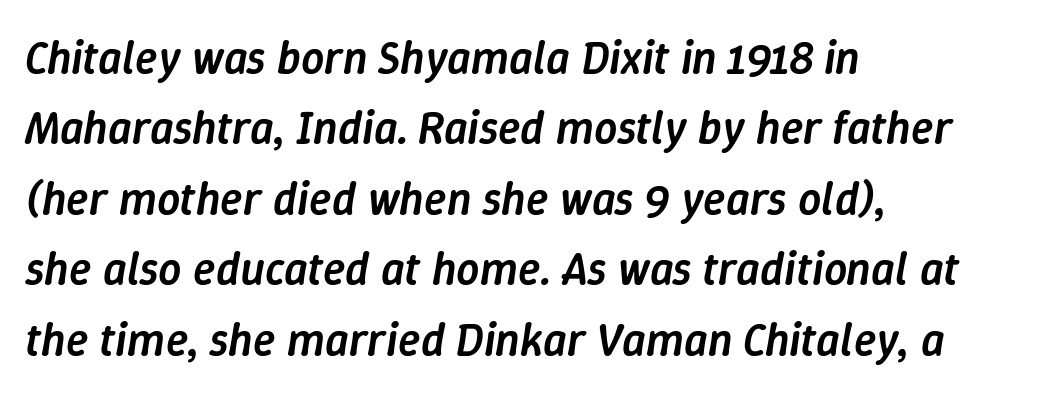
The image shows 46 px semibold type, italic (leaning right); set left-aligned, normal line spacing (1.53x), normal letter spacing, not underlined; low stroke contrast and a medium x-height.
